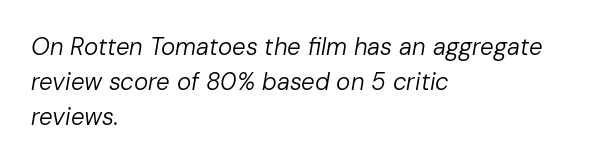
The image shows 24 px text type, italic (leaning right); set left-aligned, normal line spacing (1.45x), normal letter spacing, not underlined.
